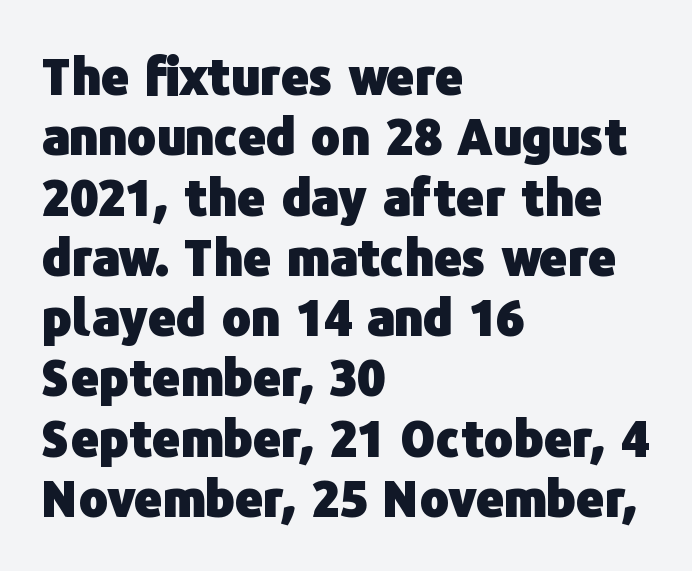
The image shows 49 px heavy sans-serif type, upright; set left-aligned, line spacing 1.23x, normal letter spacing, not underlined; low stroke contrast and a medium x-height.
